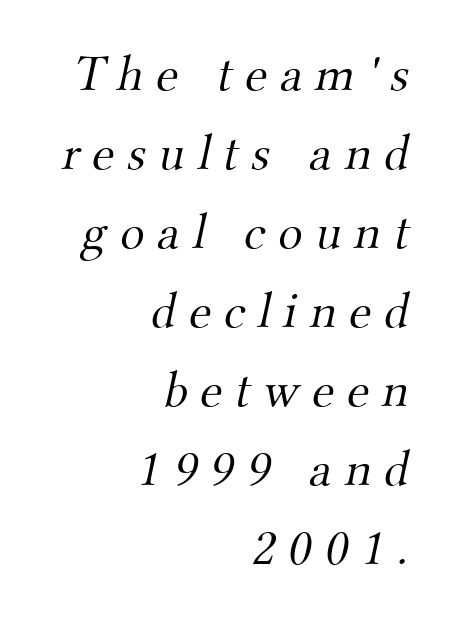
{"serif": "yes", "bold": "no", "weight": "light", "width": "normal", "stroke_contrast": "medium", "x_height": "small", "monospaced": "no", "underline": "no", "align": "right", "line_spacing": "normal", "line_spacing_ratio": 1.55, "letter_spacing": "wide", "letter_spacing_em": 0.25, "glyph_px": 51}
